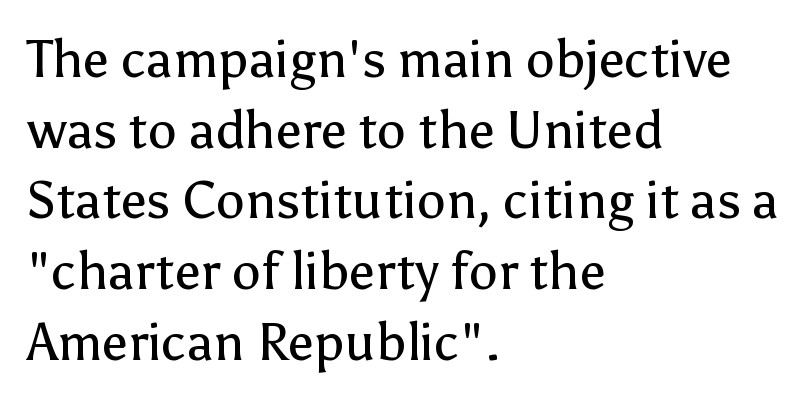
{"serif": "no", "italic": "no", "bold": "no", "weight": "regular", "width": "normal", "stroke_contrast": "low", "x_height": "medium", "monospaced": "no", "underline": "no", "align": "left", "line_spacing": "normal", "line_spacing_ratio": 1.36, "letter_spacing": "normal", "letter_spacing_em": 0.0, "glyph_px": 52}
